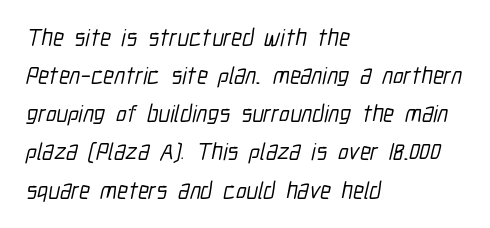
Q: Is the text underlined? A: No.
Q: How is the paragraph aligned? A: Left-aligned.
Q: Is the spacing between letters normal or unusually wide? A: Normal.
Q: Is the spacing between lines tight, normal or loose? A: Normal.
